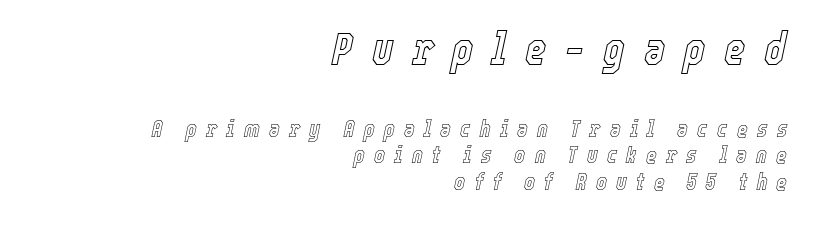
{"italic": "yes", "lean": "right", "slant_degrees": 12, "width": "condensed", "x_height": "medium", "monospaced": "no", "underline": "no", "align": "right", "line_spacing": "tight", "line_spacing_ratio": 1.14, "letter_spacing": "wide", "letter_spacing_em": 0.4, "larger_block": "first", "size_ratio": 2.0, "glyph_px": 46}
